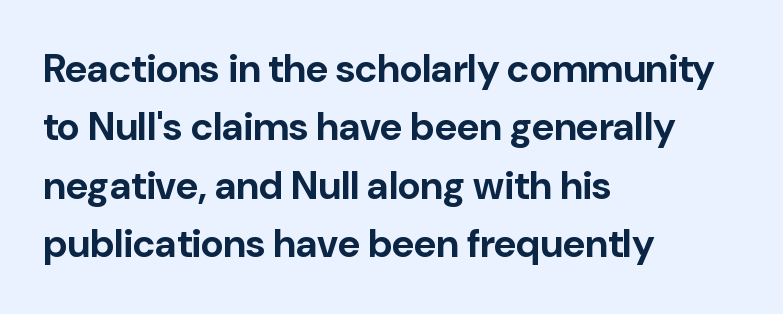
{"serif": "no", "italic": "no", "bold": "yes", "weight": "bold", "width": "normal", "stroke_contrast": "low", "x_height": "medium", "monospaced": "no", "underline": "no", "align": "left", "line_spacing": "normal", "line_spacing_ratio": 1.5, "letter_spacing": "normal", "letter_spacing_em": 0.0, "glyph_px": 39}
